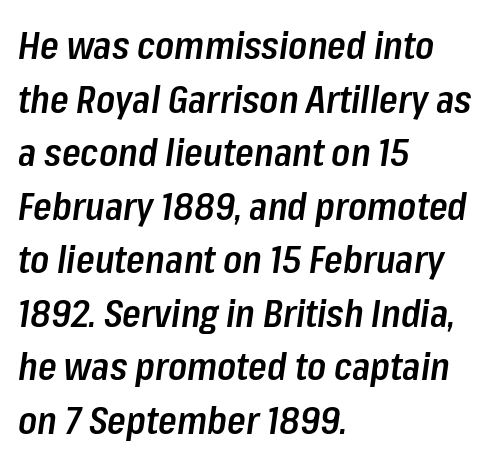
{"italic": "yes", "lean": "right", "slant_degrees": 8, "bold": "semi", "weight": "semibold", "width": "condensed", "stroke_contrast": "low", "x_height": "medium", "monospaced": "no", "underline": "no", "align": "left", "line_spacing": "normal", "line_spacing_ratio": 1.41, "letter_spacing": "normal", "letter_spacing_em": 0.0, "glyph_px": 38}
